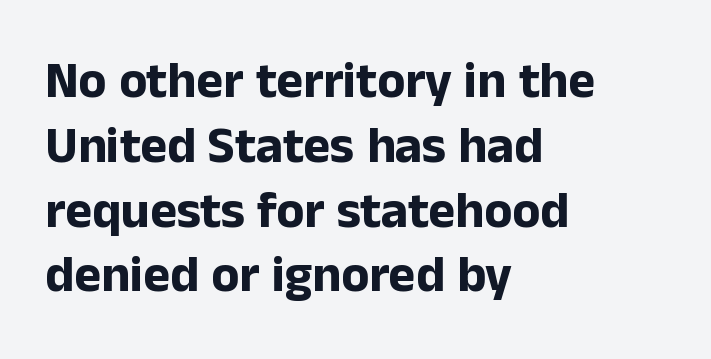
The image shows 51 px bold sans-serif type, upright; set left-aligned, normal line spacing (1.27x), normal letter spacing, not underlined; low stroke contrast and a medium x-height.
